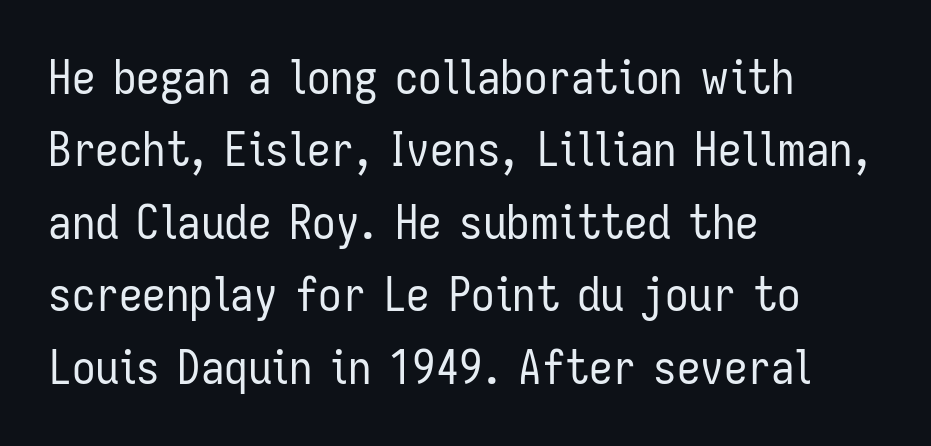
The letters stand straight up with perfectly vertical stems. No feet cap the strokes, marking this as sans-serif type. The face used here is proportionally spaced, like ordinary book or web type. What's the leading like? Ordinary, nothing unusual.
